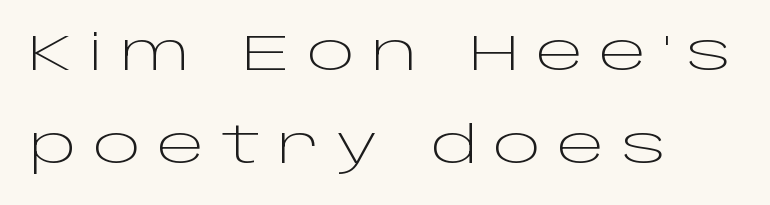
Weight: not bold — regular or lighter. Note: no serifs on the glyphs. Here the designer chose a conventional face with non-uniform glyph widths. The compositor pushed each line to the left boundary.
